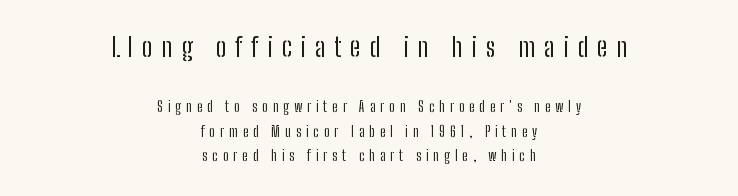
Q: Is the text bold? A: No.
Q: Is the text italic (slanted)? A: No, it is upright.
Q: Is the text underlined? A: No.
Q: How is the paragraph aligned? A: Centered.
Q: Is the spacing between letters normal or unusually wide? A: Unusually wide.
Q: Which block of text is set in a larger size, the first (top) or the second (bottom)? A: The first (top) one.
